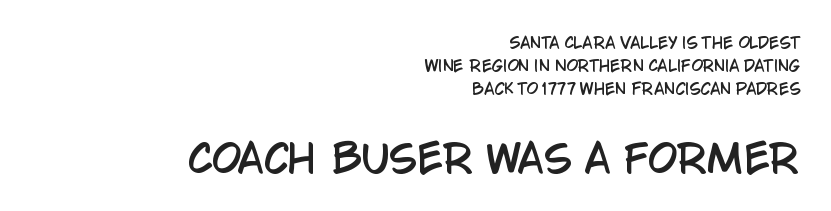
These lines keep a tight, regular rhythm from letter to letter. Larger block? The one below; the one above is distinctly smaller. One glance says typical: line gaps are just what's usual. Unmarked baselines from the first word to the last. Short and long lines alike share a common ending point at right. The lettering holds an erect, upright posture throughout.
